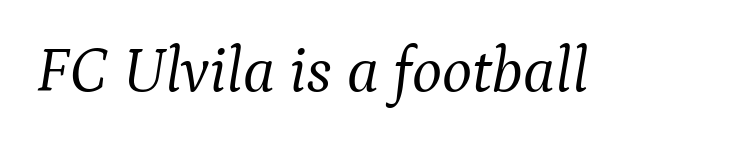
The image shows 64 px light serif type, italic (leaning right); set normal letter spacing, not underlined; medium stroke contrast and a medium x-height.
